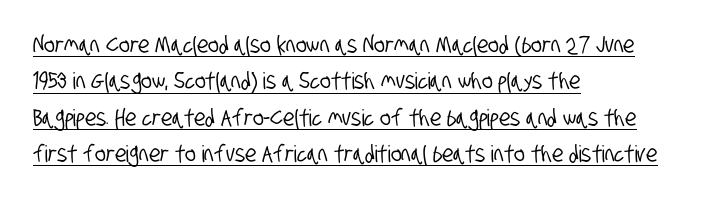
The rendering uses a moderate line-height, typical for paragraphs. The type is set solid horizontally, with unmodified tracking. The typesetter has applied underlining to the passage shown. The compositor pushed each line to the left boundary.
